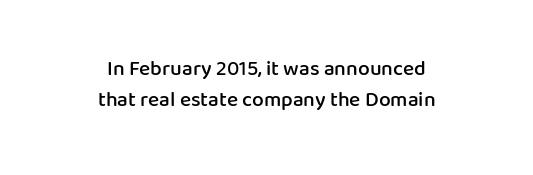
Notice the strokes are somewhat thickened but not fully heavy: this is a semibold. There is no visible air inserted between adjacent glyphs. Casual observation: everything's sitting right in the middle. Horizontal bands of white between lines are of average thickness. The words here are not underlined. It's the straight-up-and-down kind of type.
